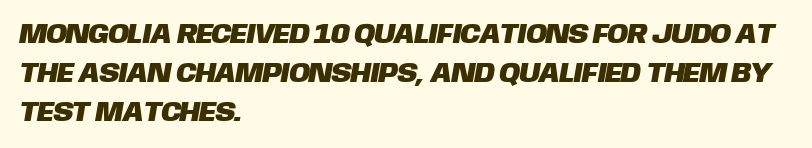
These lines sit exactly where default settings would place them. Where is the straight margin? On the left. Each word holds together tightly as a unit, with standard inter-letter gaps. Note the varied advance widths — an 'i' is clearly narrower than an 'm'. Glance below the letters and you will spot only blank space. This is sans-serif lettering, the kind often seen on screens and signage.
